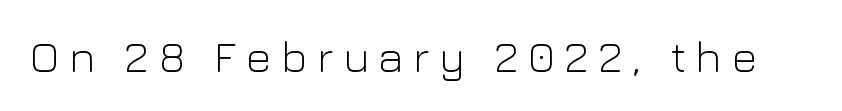
Q: Is the text bold? A: No.
Q: Is the text italic (slanted)? A: No, it is upright.
Q: Is the typeface a serif or a sans-serif typeface? A: Sans-serif.
Q: Is the text underlined? A: No.
Q: Is the spacing between letters normal or unusually wide? A: Unusually wide.
Q: Width (condensed, normal, or wide)? A: Normal.
Q: Stroke contrast? A: Low.
Q: x-height? A: Medium.
Q: Monospaced? A: No.
